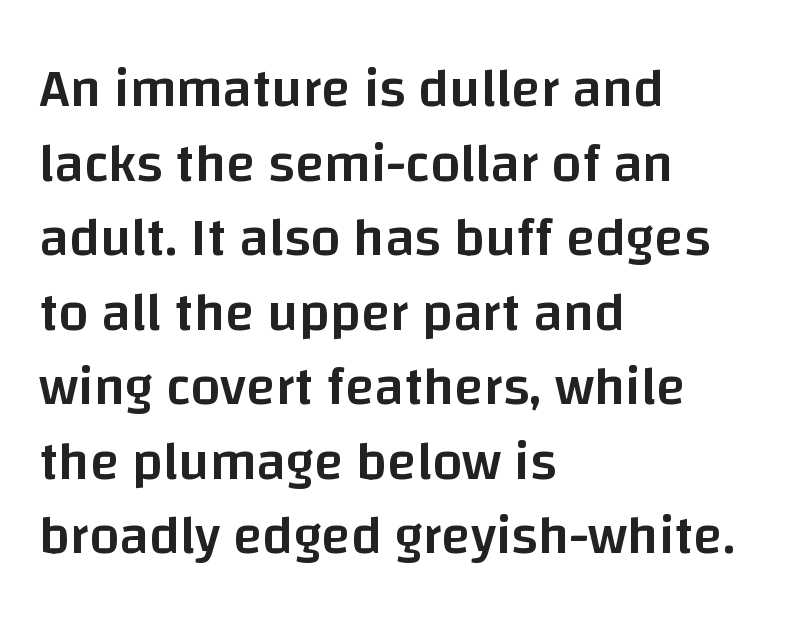
Spacing verdict: proportional, widths tailored to each character. As a designer I'd log this as weight 600, semibold. Typeset ragged right — the left edge is the straight one. This rendering employs a face without finishing strokes, i.e., a sans-serif.
